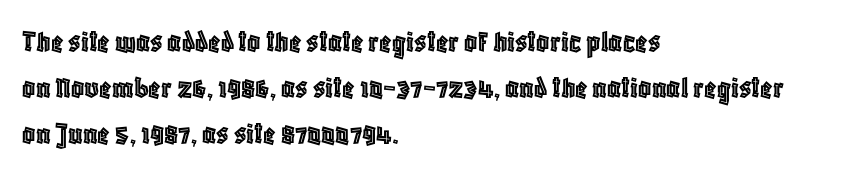
Q: Is the text italic (slanted)? A: No, it is upright.
Q: Is the text underlined? A: No.
Q: How is the paragraph aligned? A: Left-aligned.
Q: Is the spacing between letters normal or unusually wide? A: Normal.
Q: Is the spacing between lines tight, normal or loose? A: Normal.
Q: Width (condensed, normal, or wide)? A: Condensed.
Q: x-height? A: Large.
Q: Monospaced? A: No.
